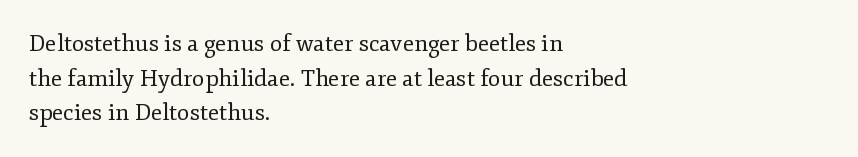
Q: Is the text bold? A: No.
Q: Is the text italic (slanted)? A: No, it is upright.
Q: Is the text underlined? A: No.
Q: How is the paragraph aligned? A: Left-aligned.
Q: Is the spacing between letters normal or unusually wide? A: Normal.
Q: Is the spacing between lines tight, normal or loose? A: Normal.
